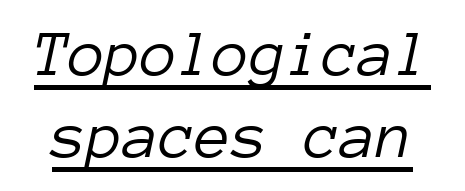
Q: Is the text bold? A: No.
Q: Is the text italic (slanted)? A: Yes, it leans right by about 12 degrees.
Q: Is the text underlined? A: Yes.
Q: Is the spacing between letters normal or unusually wide? A: Normal.
Q: Width (condensed, normal, or wide)? A: Normal.
Q: Stroke contrast? A: Low.
Q: x-height? A: Medium.
Q: Monospaced? A: Yes.
